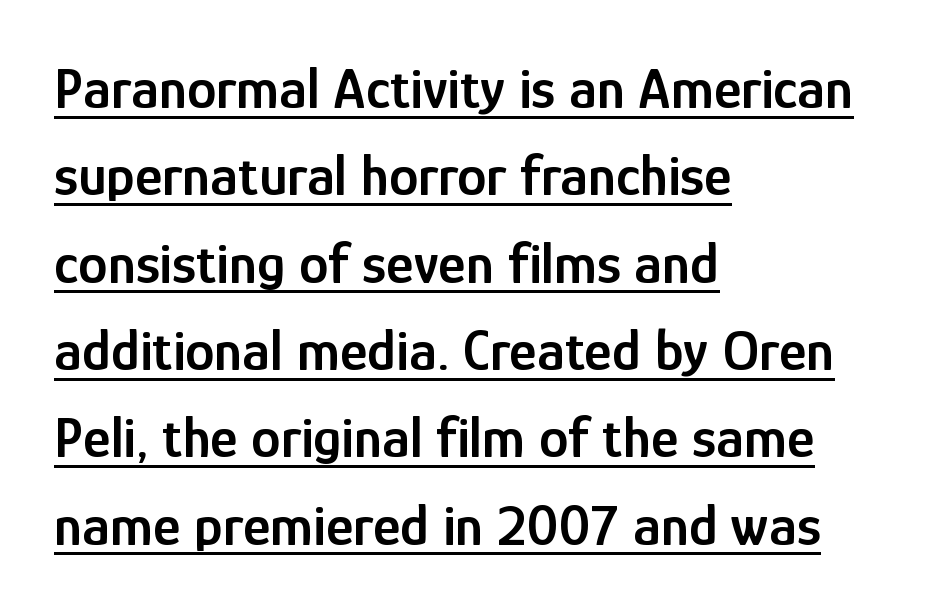
{"serif": "no", "italic": "no", "bold": "semi", "weight": "semibold", "width": "condensed", "stroke_contrast": "low", "x_height": "medium", "monospaced": "no", "underline": "yes", "align": "left", "line_spacing": "normal", "line_spacing_ratio": 1.48, "letter_spacing": "normal", "letter_spacing_em": 0.0, "glyph_px": 59}
